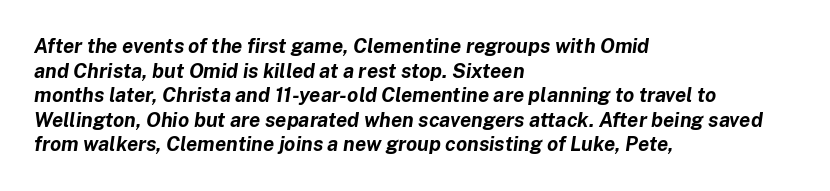
Q: Is the text bold? A: Yes.
Q: Is the text italic (slanted)? A: Yes, it leans right by about 8 degrees.
Q: Is the text underlined? A: No.
Q: How is the paragraph aligned? A: Left-aligned.
Q: Is the spacing between letters normal or unusually wide? A: Normal.
